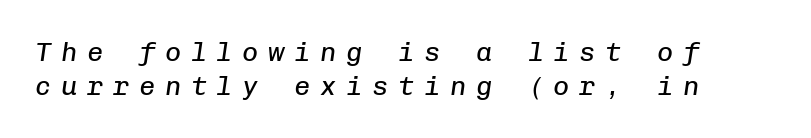
{"italic": "yes", "lean": "right", "slant_degrees": 8, "bold": "no", "underline": "no", "align": "left", "line_spacing": "normal", "line_spacing_ratio": 1.26, "letter_spacing": "wide", "letter_spacing_em": 0.36, "glyph_px": 27}
